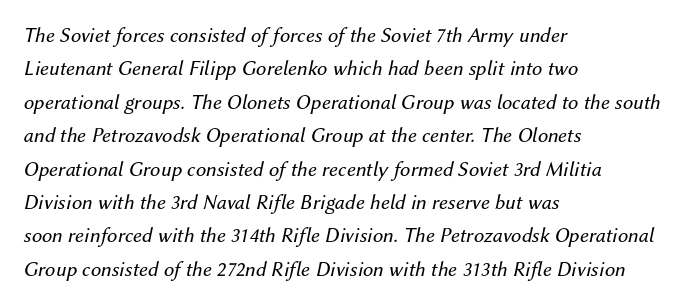
The image shows 21 px text type, italic (leaning right); set left-aligned, normal line spacing (1.59x), normal letter spacing, not underlined.
